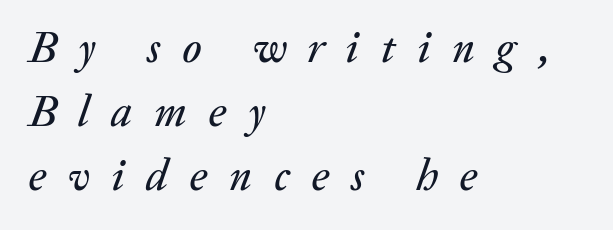
Q: Is the text italic (slanted)? A: Yes, it leans right by about 20 degrees.
Q: Is the text underlined? A: No.
Q: How is the paragraph aligned? A: Left-aligned.
Q: Is the spacing between letters normal or unusually wide? A: Unusually wide.
Q: Is the spacing between lines tight, normal or loose? A: Normal.
Q: Width (condensed, normal, or wide)? A: Normal.
Q: Stroke contrast? A: Medium.
Q: x-height? A: Medium.
Q: Monospaced? A: No.
